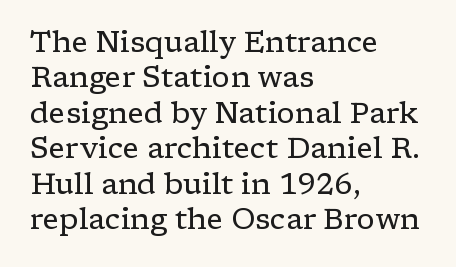
Quick note: underline off. Varying glyph widths throughout — classic text-font behaviour. The typeface chosen for these lines features serifs. Short and long lines alike share a common starting point at left. Characters follow at the spacing the type designer built in.
